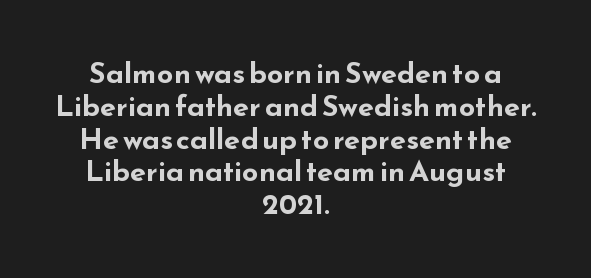
These lines are centered, leaving both edges ragged. How are the letters spaced? Ordinarily, with no added tracking. The type family on display is of the sans-serif kind. No italicization has been applied; the sample stays upright. Heavy-handed strokes throughout: this text is bold. Do the characters align in a grid? No, the font is proportional.
